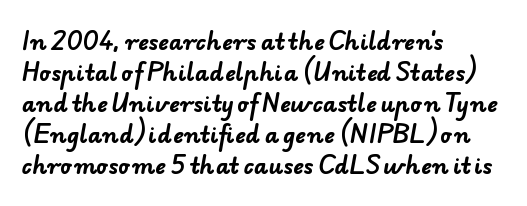
Is there much room between lines? A standard amount, neither cramped nor airy. You could call the tracking neutral — neither tight nor loose. Typesetter's note: full bold, strokes at maximum text heaviness. Glance below the letters and you will spot only blank space.
